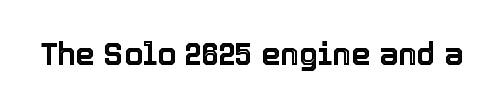
{"italic": "no", "width": "normal", "x_height": "medium", "monospaced": "no", "underline": "no", "letter_spacing": "normal", "letter_spacing_em": 0.0, "glyph_px": 31}
